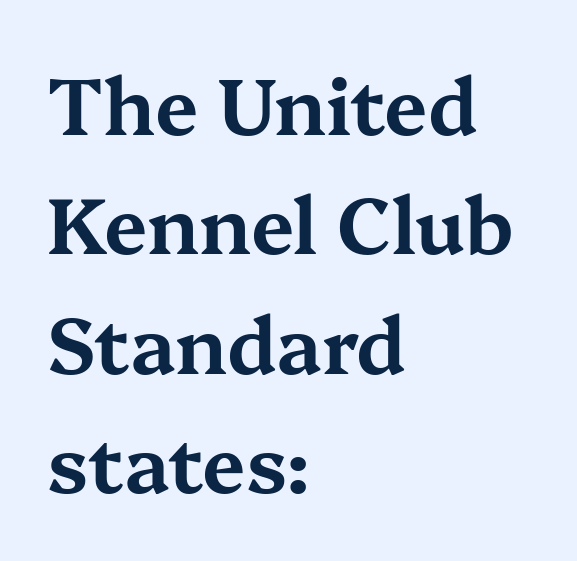
{"serif": "yes", "italic": "no", "width": "wide", "stroke_contrast": "medium", "x_height": "medium", "monospaced": "no", "underline": "no", "align": "left", "line_spacing": "normal", "line_spacing_ratio": 1.53, "letter_spacing": "normal", "letter_spacing_em": 0.0, "glyph_px": 78}
